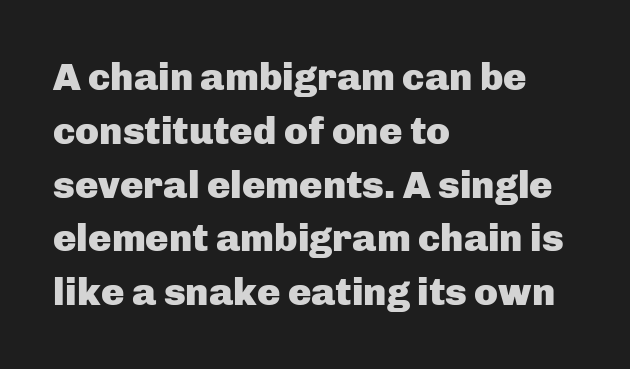
The type sits square on the baseline with zero lean. The specimen omits any rule beneath the text block's lines. The line texture is even and compact thanks to regular tracking. Short and long lines alike share a common starting point at left. A typesetter would call this proportional, since set widths differ per character.
